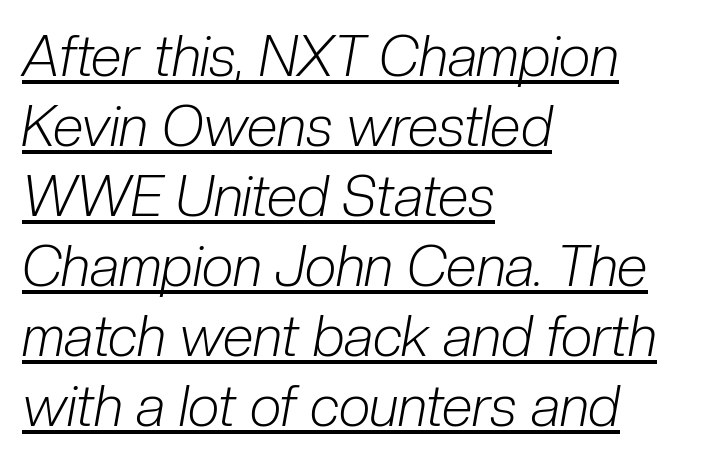
{"italic": "yes", "lean": "right", "slant_degrees": 10, "bold": "no", "weight": "light", "width": "condensed", "stroke_contrast": "low", "x_height": "medium", "monospaced": "no", "underline": "yes", "align": "left", "line_spacing": "normal", "line_spacing_ratio": 1.25, "letter_spacing": "normal", "letter_spacing_em": 0.0, "glyph_px": 56}
